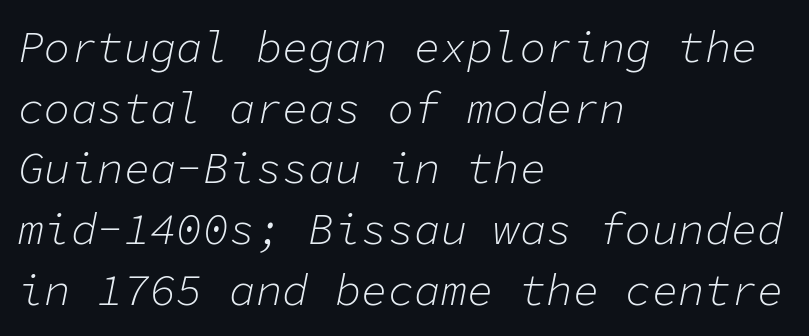
The image shows 44 px light type, italic (leaning right), monospaced; set left-aligned, normal line spacing (1.38x), normal letter spacing, not underlined; low stroke contrast and a medium x-height.
